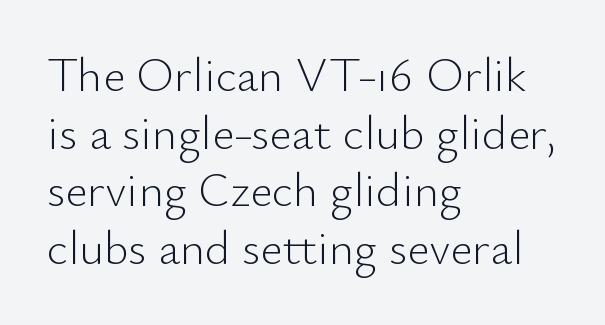
The image shows 48 px light sans-serif type, upright; set left-aligned, line spacing 1.2x, normal letter spacing, not underlined; low stroke contrast and a small x-height.
